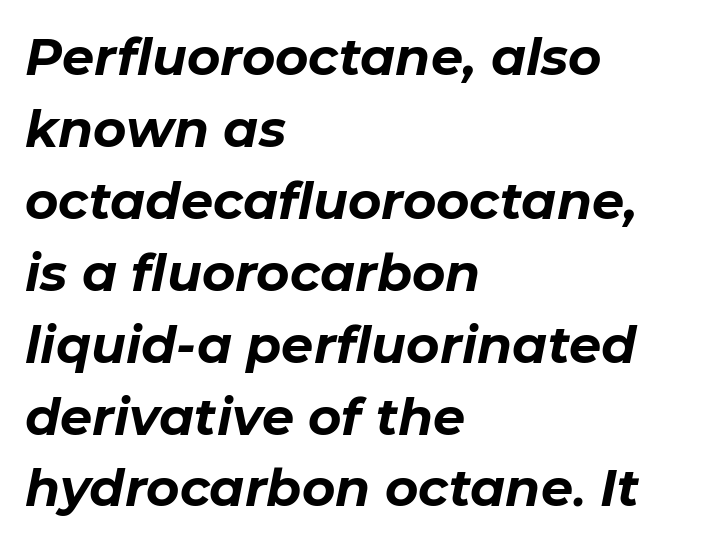
{"italic": "yes", "lean": "right", "slant_degrees": 11, "bold": "yes", "weight": "bold", "width": "normal", "stroke_contrast": "low", "x_height": "medium", "monospaced": "no", "underline": "no", "align": "left", "line_spacing": "normal", "line_spacing_ratio": 1.41, "letter_spacing": "normal", "letter_spacing_em": 0.0, "glyph_px": 51}
